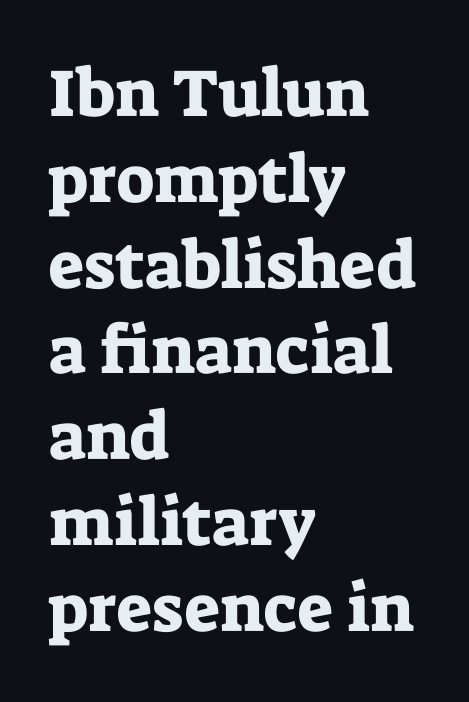
Q: Is the text italic (slanted)? A: No, it is upright.
Q: Is the typeface a serif or a sans-serif typeface? A: Serif.
Q: Is the text underlined? A: No.
Q: How is the paragraph aligned? A: Left-aligned.
Q: Is the spacing between letters normal or unusually wide? A: Normal.
Q: Is the spacing between lines tight, normal or loose? A: Normal.
Q: Width (condensed, normal, or wide)? A: Normal.
Q: Stroke contrast? A: Low.
Q: x-height? A: Medium.
Q: Monospaced? A: No.
